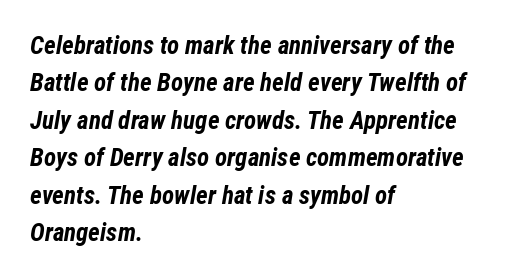
Horizontal alignment here is leftward, the default for most running prose. Clear beneath every line of the passage. The face used here has a pronounced slope to its letters. Characters follow at the spacing the type designer built in. The designer left line spacing at the default.
